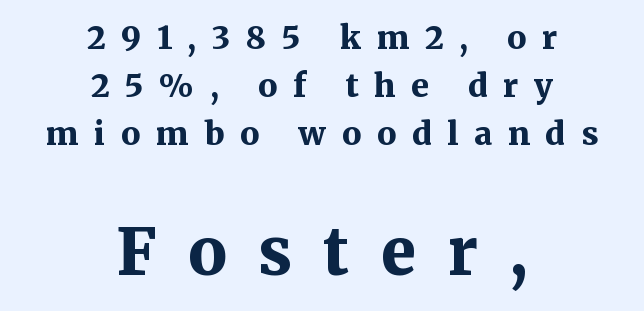
{"serif": "yes", "italic": "no", "bold": "yes", "weight": "bold", "width": "normal", "stroke_contrast": "medium", "x_height": "medium", "monospaced": "no", "underline": "no", "align": "center", "line_spacing": "normal", "line_spacing_ratio": 1.5, "letter_spacing": "wide", "letter_spacing_em": 0.49, "larger_block": "second", "size_ratio": 2.0, "glyph_px": 64}
